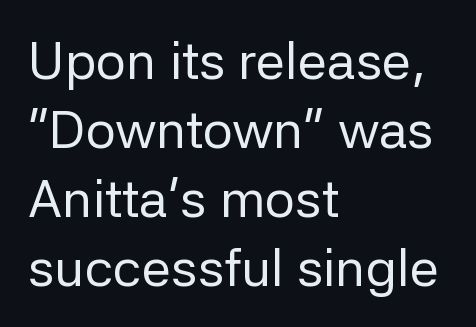
The image shows 53 px regular-weight sans-serif type, upright; set left-aligned, normal line spacing (1.3x), normal letter spacing, not underlined; low stroke contrast and a medium x-height.
